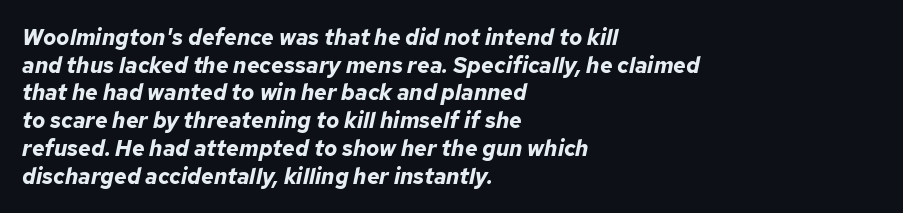
Q: Is the text bold? A: Yes.
Q: Is the text italic (slanted)? A: Yes, it leans right by about 12 degrees.
Q: Is the text underlined? A: No.
Q: How is the paragraph aligned? A: Left-aligned.
Q: Is the spacing between letters normal or unusually wide? A: Normal.
Q: Is the spacing between lines tight, normal or loose? A: Normal.
